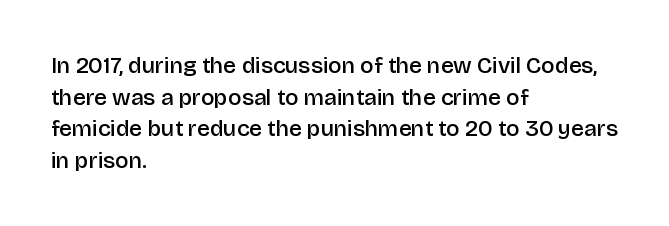
{"italic": "no", "bold": "semi", "underline": "no", "align": "left", "line_spacing": "normal", "line_spacing_ratio": 1.37, "letter_spacing": "normal", "letter_spacing_em": 0.0, "glyph_px": 23}
